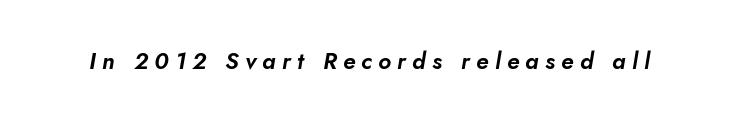
Lines of text with bare space underneath. Look at the tracking — it's clearly loosened, letters drifting apart. Compared with ordinary roman type, these characters are visibly tilted.
